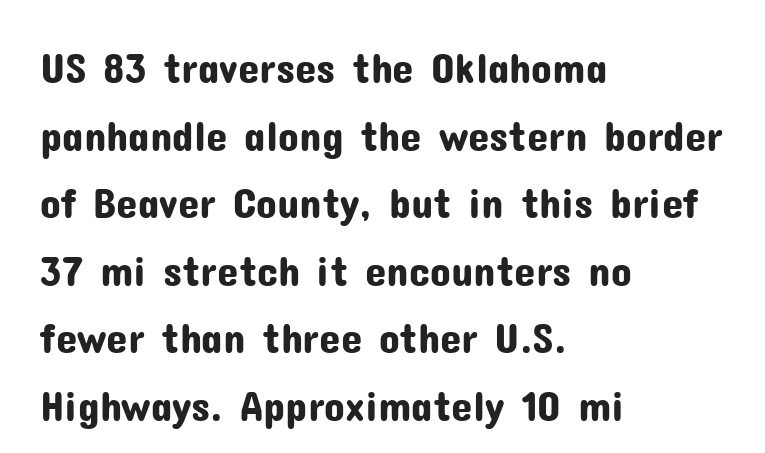
Regarding leading, the lines here are spaced in the standard way. The area under the type is left untouched. Is there any slant? The stems are plumb. Every row of glyphs begins at an identical x-position on the left. Letterform terminals end flat and unadorned throughout the passage. Is this a fixed-width face? No — the glyphs have proportional, varying widths.
